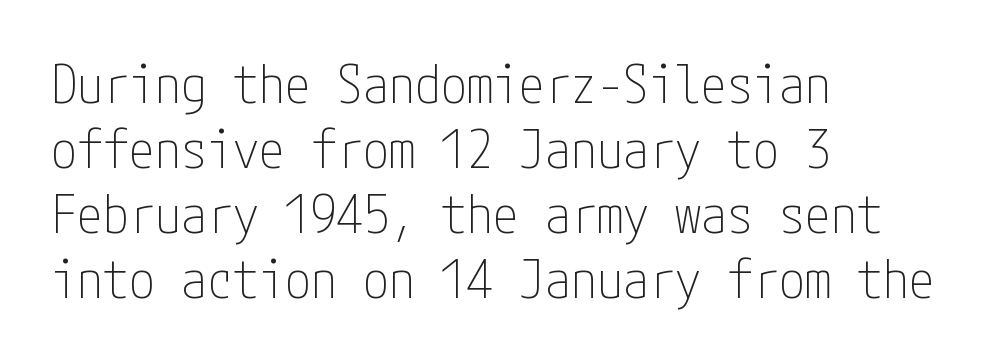
{"serif": "no", "italic": "no", "bold": "no", "weight": "thin", "width": "condensed", "stroke_contrast": "low", "x_height": "medium", "underline": "no", "align": "left", "line_spacing": "normal", "line_spacing_ratio": 1.25, "letter_spacing": "normal", "letter_spacing_em": 0.0, "glyph_px": 52}
